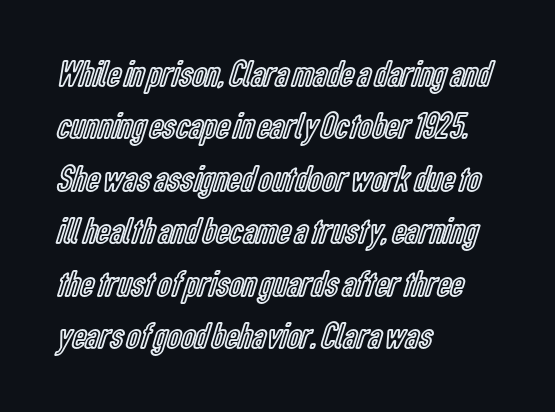
{"width": "condensed", "x_height": "medium", "monospaced": "no", "underline": "no", "align": "left", "line_spacing": "normal", "line_spacing_ratio": 1.38, "letter_spacing": "normal", "letter_spacing_em": 0.0, "glyph_px": 38}
